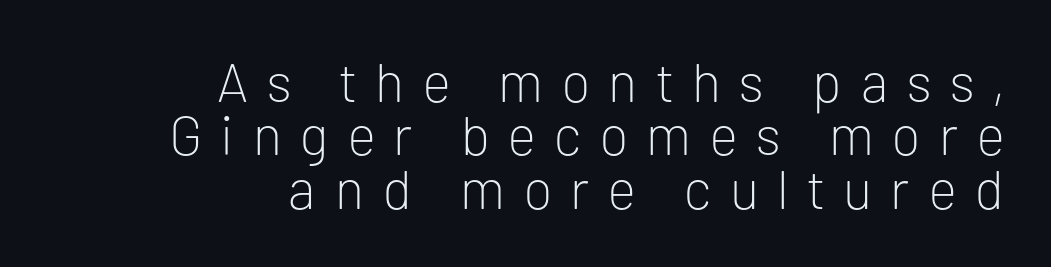
{"serif": "no", "italic": "no", "bold": "no", "weight": "light", "width": "normal", "stroke_contrast": "low", "x_height": "medium", "monospaced": "no", "underline": "no", "align": "right", "line_spacing": "tight", "line_spacing_ratio": 0.97, "letter_spacing": "wide", "letter_spacing_em": 0.34, "glyph_px": 55}
